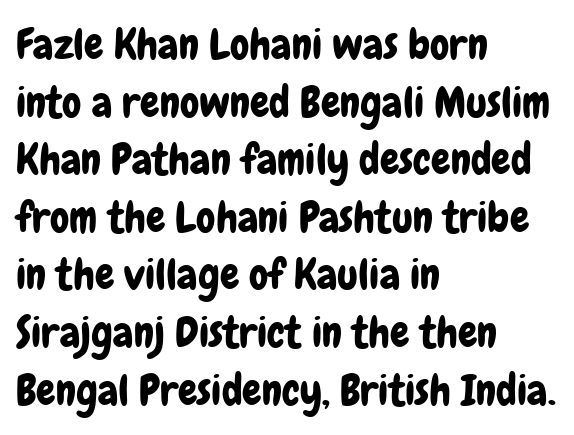
Q: Is the text italic (slanted)? A: No, it is upright.
Q: Is the typeface a serif or a sans-serif typeface? A: Sans-serif.
Q: Is the text underlined? A: No.
Q: How is the paragraph aligned? A: Left-aligned.
Q: Is the spacing between letters normal or unusually wide? A: Normal.
Q: Is the spacing between lines tight, normal or loose? A: Normal.
Q: Width (condensed, normal, or wide)? A: Condensed.
Q: Stroke contrast? A: Low.
Q: x-height? A: Medium.
Q: Monospaced? A: No.
